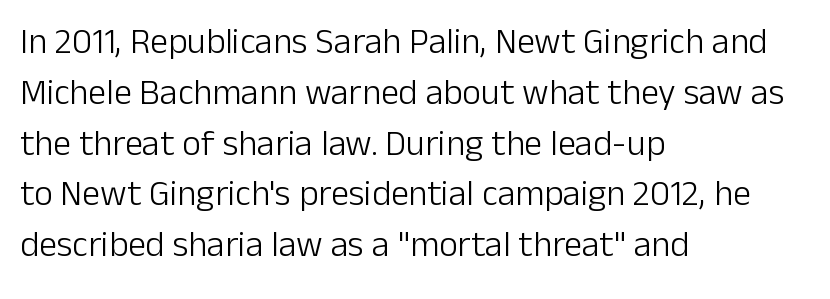
Q: Is the text bold? A: No.
Q: Is the text italic (slanted)? A: No, it is upright.
Q: Is the typeface a serif or a sans-serif typeface? A: Sans-serif.
Q: Is the text underlined? A: No.
Q: How is the paragraph aligned? A: Left-aligned.
Q: Is the spacing between letters normal or unusually wide? A: Normal.
Q: Is the spacing between lines tight, normal or loose? A: Normal.
Q: Width (condensed, normal, or wide)? A: Normal.
Q: Stroke contrast? A: Low.
Q: x-height? A: Medium.
Q: Monospaced? A: No.
